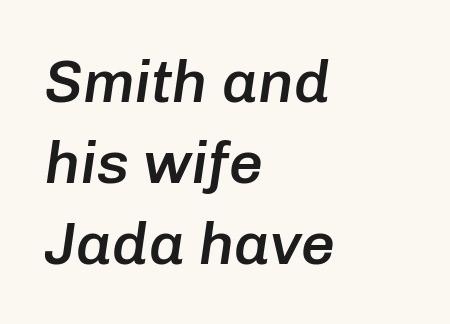
The line texture is even and compact thanks to regular tracking. The letters advance in unequal steps, a hallmark of proportional type. A semibold gives these letters moderate extra thickness, short of bold. The block of text has a typical density, with ordinary space between rows.
